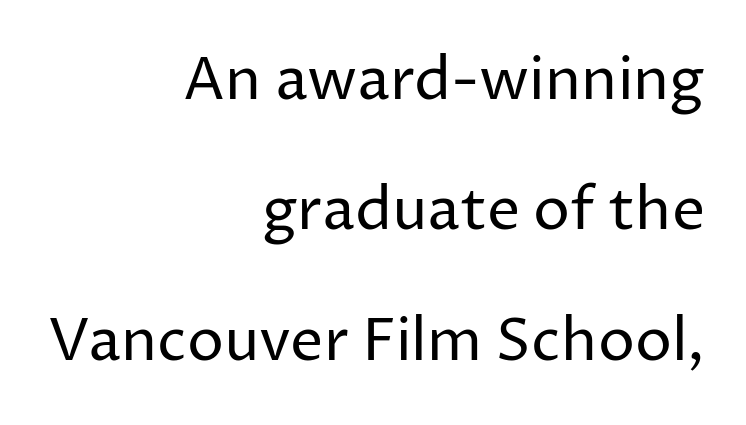
No feet cap the strokes, marking this as sans-serif type. Compared with typical body copy, the letter spacing here is the same. Characters remain perfectly vertical along every line. Regarding leading, the lines here are spaced well apart. The typesetting does not lean heavy: it is not bold. Decoration check: the copy has no underline.
